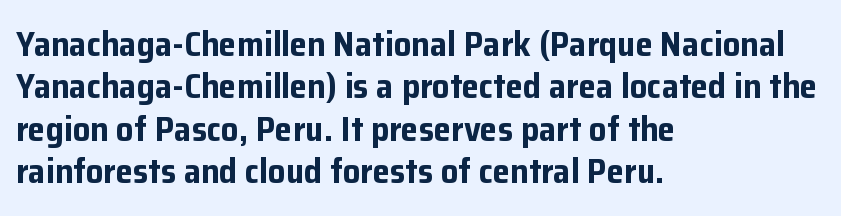
The image shows 35 px bold sans-serif type, upright; set left-aligned, line spacing 1.21x, normal letter spacing, not underlined; low stroke contrast and a medium x-height.
